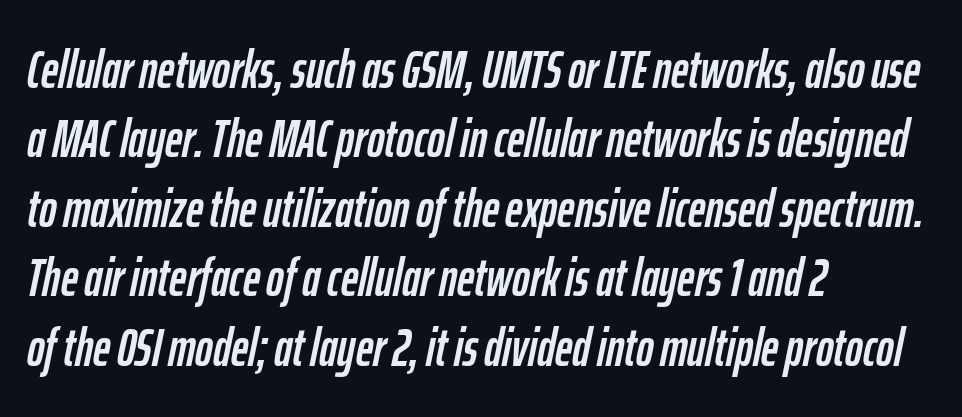
{"italic": "yes", "lean": "right", "slant_degrees": 12, "width": "condensed", "stroke_contrast": "low", "x_height": "medium", "monospaced": "no", "underline": "no", "align": "left", "line_spacing": "normal", "line_spacing_ratio": 1.31, "letter_spacing": "normal", "letter_spacing_em": 0.0, "glyph_px": 53}
